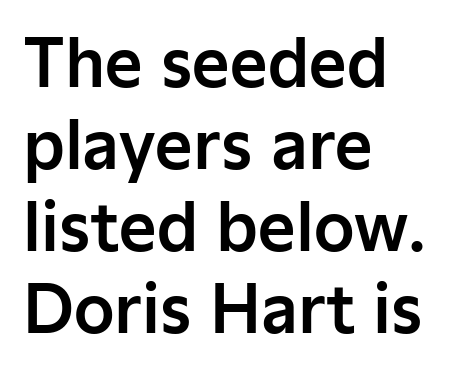
Each word holds together tightly as a unit, with standard inter-letter gaps. Has an underline been added? It has not. This is sans-serif lettering, the kind often seen on screens and signage. Posture: vertical. What's the leading like? Ordinary, nothing unusual. Notice how the passage keeps a crisp vertical edge on the left only.
